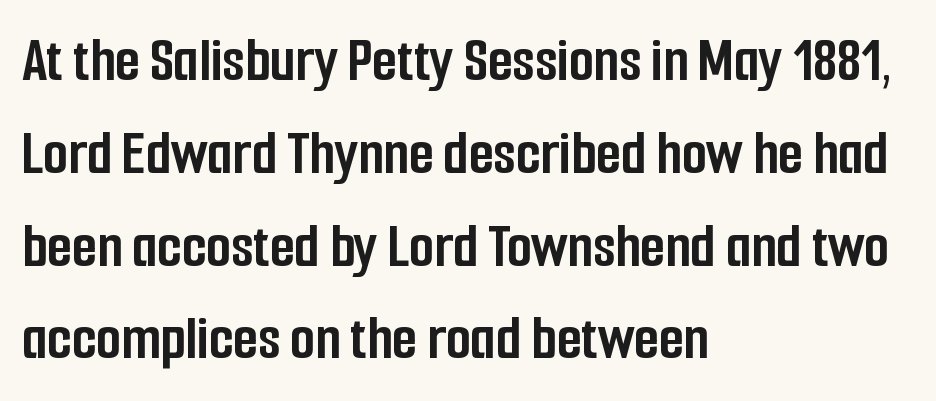
Type style note: lacks serifs. These lines are rendered in a variable-pitch font. This is heavy type, rendered in bold. No word sits above an underline.
